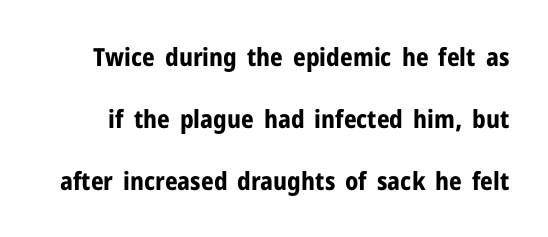
The image shows 25 px bold type, upright; set loose line spacing (2.48x), normal letter spacing, not underlined.
